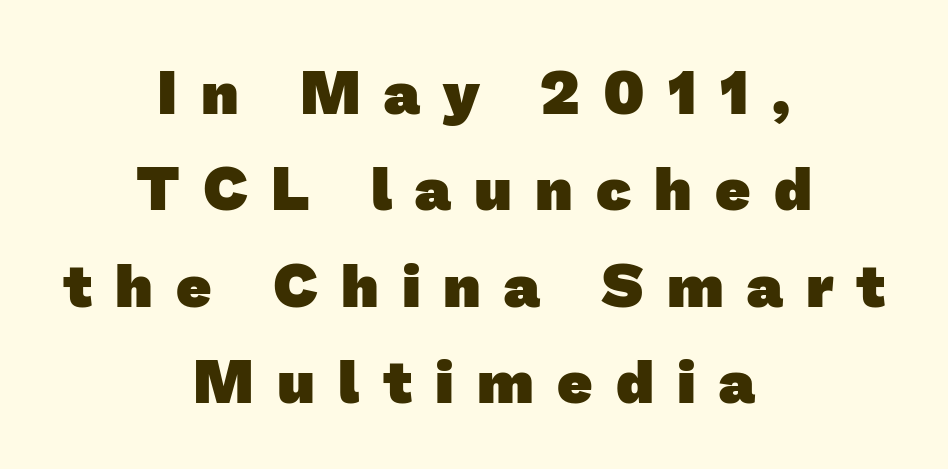
Any mark beneath the type? The region is blank. Regarding leading, the lines here are spaced in the standard way. Casual observation: everything's sitting right in the middle. A typesetter would label this face a sans. The sample has been set heavy, in full bold.
